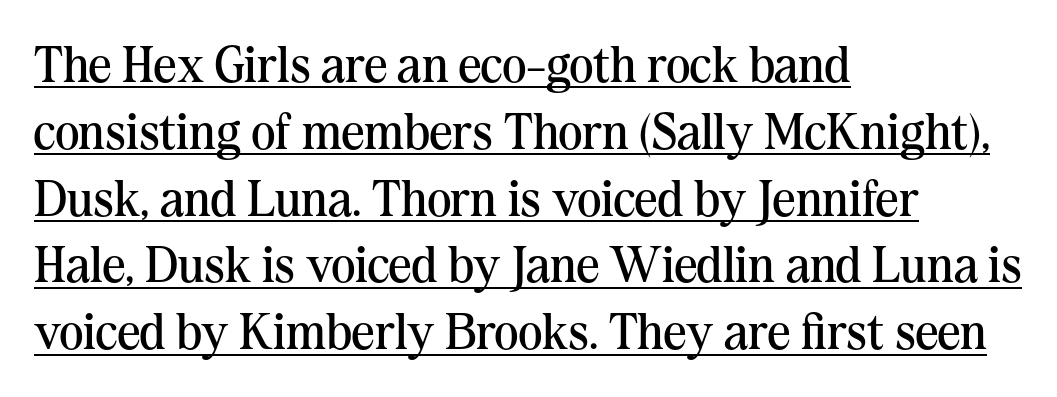
{"serif": "yes", "italic": "no", "bold": "no", "weight": "regular", "width": "normal", "stroke_contrast": "medium", "x_height": "medium", "monospaced": "no", "underline": "yes", "align": "left", "line_spacing": "normal", "line_spacing_ratio": 1.31, "letter_spacing": "normal", "letter_spacing_em": 0.0, "glyph_px": 51}
